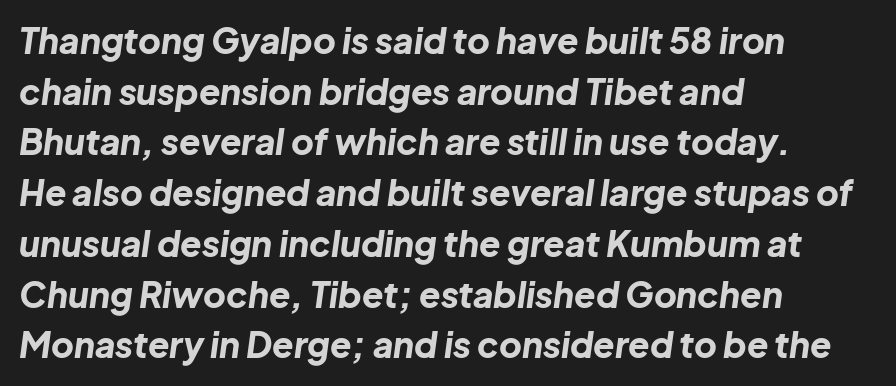
{"italic": "yes", "lean": "right", "slant_degrees": 8, "bold": "yes", "weight": "bold", "width": "normal", "stroke_contrast": "low", "x_height": "medium", "monospaced": "no", "underline": "no", "align": "left", "line_spacing": "normal", "line_spacing_ratio": 1.45, "letter_spacing": "normal", "letter_spacing_em": 0.0, "glyph_px": 35}
